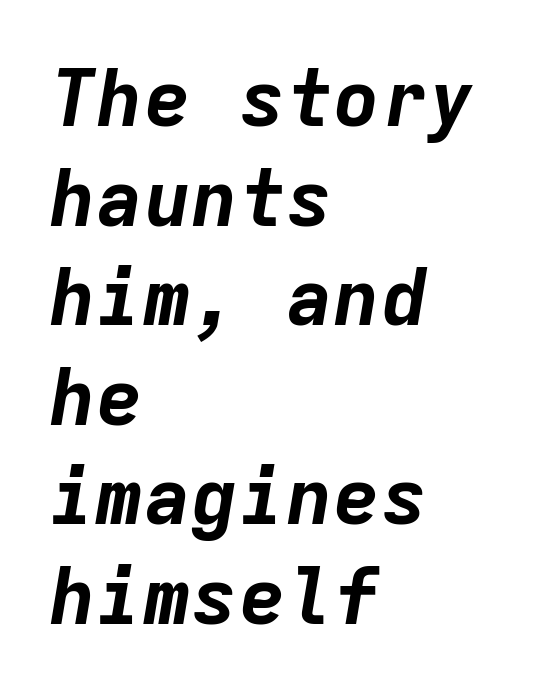
{"italic": "yes", "lean": "right", "slant_degrees": 9, "bold": "yes", "weight": "bold", "width": "normal", "stroke_contrast": "low", "x_height": "medium", "monospaced": "yes", "underline": "no", "align": "left", "line_spacing": "normal", "line_spacing_ratio": 1.26, "letter_spacing": "normal", "letter_spacing_em": 0.0, "glyph_px": 79}
